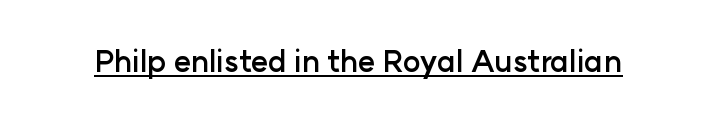
Q: Is the text bold? A: Yes.
Q: Is the text italic (slanted)? A: No, it is upright.
Q: Is the typeface a serif or a sans-serif typeface? A: Sans-serif.
Q: Is the text underlined? A: Yes.
Q: Is the spacing between letters normal or unusually wide? A: Normal.
Q: Width (condensed, normal, or wide)? A: Normal.
Q: Stroke contrast? A: Low.
Q: x-height? A: Medium.
Q: Monospaced? A: No.
